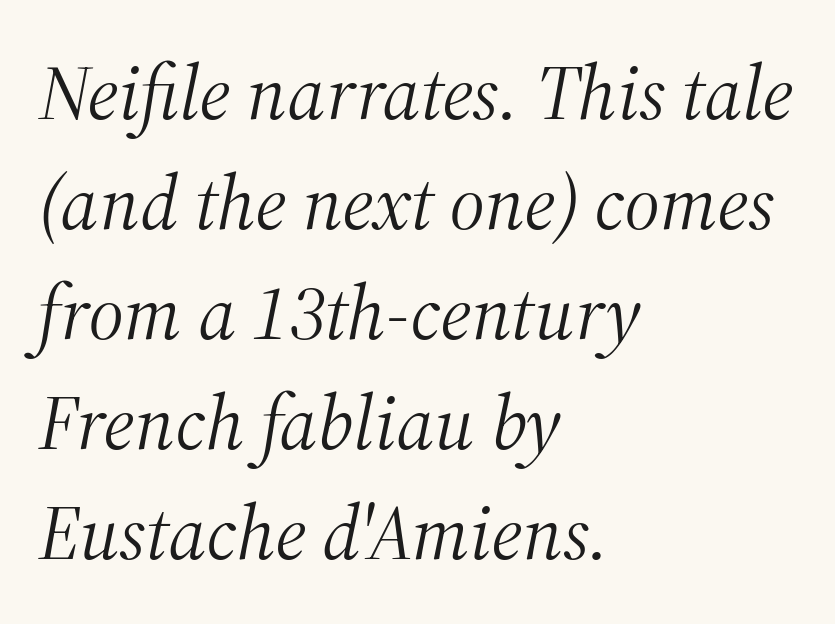
{"serif": "yes", "italic": "yes", "lean": "right", "slant_degrees": 12, "bold": "no", "weight": "light", "width": "normal", "stroke_contrast": "medium", "x_height": "medium", "monospaced": "no", "underline": "no", "align": "left", "line_spacing": "normal", "line_spacing_ratio": 1.41, "letter_spacing": "normal", "letter_spacing_em": 0.0, "glyph_px": 78}
